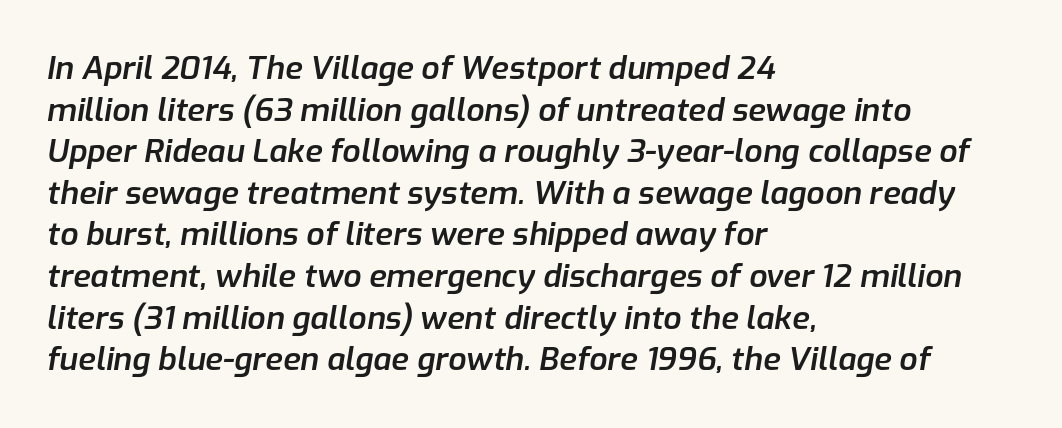
The image shows 32 px semibold type, italic (leaning right); set left-aligned, normal line spacing (1.3x), normal letter spacing, not underlined; low stroke contrast and a medium x-height.
